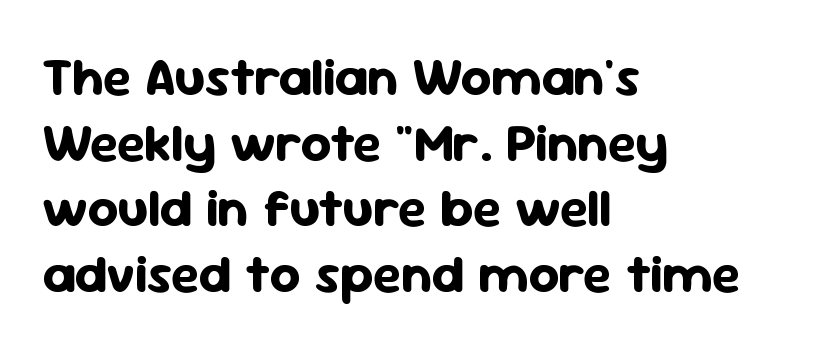
Q: Is the text bold? A: Yes.
Q: Is the text italic (slanted)? A: No, it is upright.
Q: Is the typeface a serif or a sans-serif typeface? A: Sans-serif.
Q: Is the text underlined? A: No.
Q: How is the paragraph aligned? A: Left-aligned.
Q: Is the spacing between letters normal or unusually wide? A: Normal.
Q: Width (condensed, normal, or wide)? A: Normal.
Q: Stroke contrast? A: Low.
Q: x-height? A: Medium.
Q: Monospaced? A: No.
